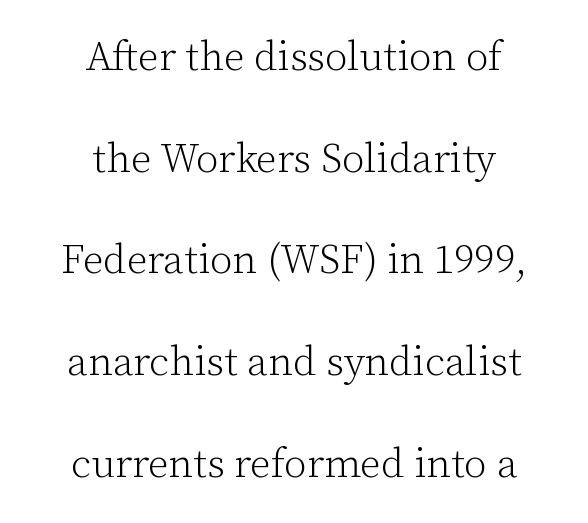
These lines stand farther apart than default settings would place them. Quick note: not italic, upright. Where is the straight margin? There isn't one; the lines are centered. Is this a heavy cut? Hardly; it is regular or lighter. A typesetter would label this face a serif. A typesetter would call this zero additional tracking.
